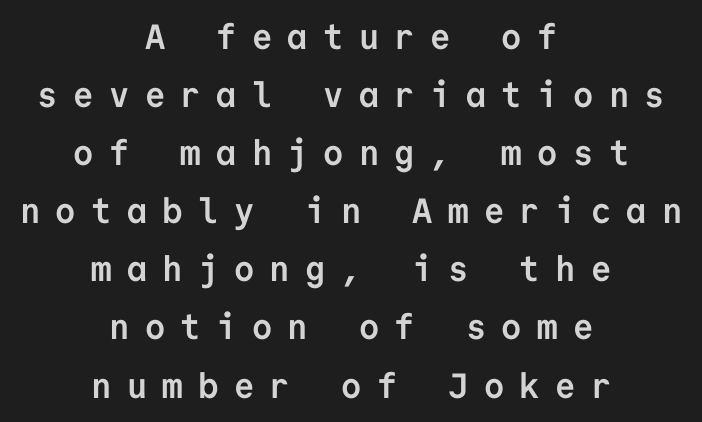
Q: Is the text bold? A: Yes.
Q: Is the text italic (slanted)? A: No, it is upright.
Q: Is the typeface a serif or a sans-serif typeface? A: Sans-serif.
Q: Is the text underlined? A: No.
Q: How is the paragraph aligned? A: Centered.
Q: Is the spacing between letters normal or unusually wide? A: Unusually wide.
Q: Is the spacing between lines tight, normal or loose? A: Normal.
Q: Width (condensed, normal, or wide)? A: Normal.
Q: Stroke contrast? A: Low.
Q: x-height? A: Medium.
Q: Monospaced? A: Yes.
